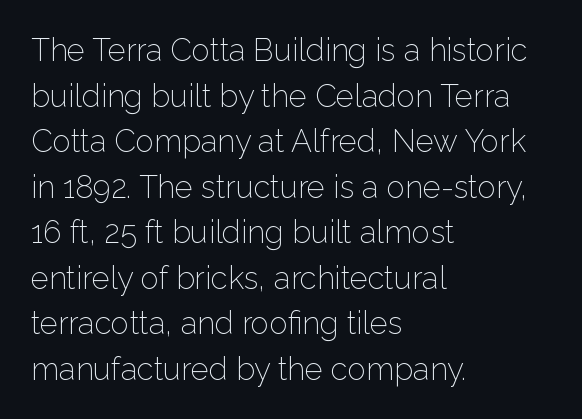
Q: Is the text bold? A: No.
Q: Is the text italic (slanted)? A: No, it is upright.
Q: Is the typeface a serif or a sans-serif typeface? A: Sans-serif.
Q: Is the text underlined? A: No.
Q: How is the paragraph aligned? A: Left-aligned.
Q: Is the spacing between letters normal or unusually wide? A: Normal.
Q: Is the spacing between lines tight, normal or loose? A: Normal.
Q: Width (condensed, normal, or wide)? A: Normal.
Q: Stroke contrast? A: Low.
Q: x-height? A: Medium.
Q: Monospaced? A: No.
